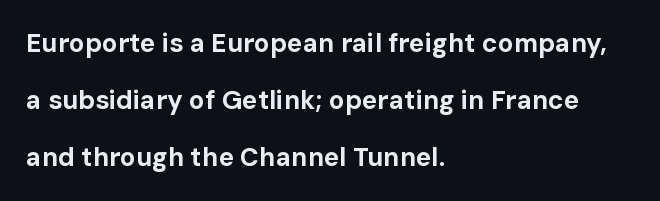
Q: Is the text bold? A: Yes.
Q: Is the text italic (slanted)? A: No, it is upright.
Q: Is the text underlined? A: No.
Q: How is the paragraph aligned? A: Left-aligned.
Q: Is the spacing between letters normal or unusually wide? A: Normal.
Q: Is the spacing between lines tight, normal or loose? A: Loose.
